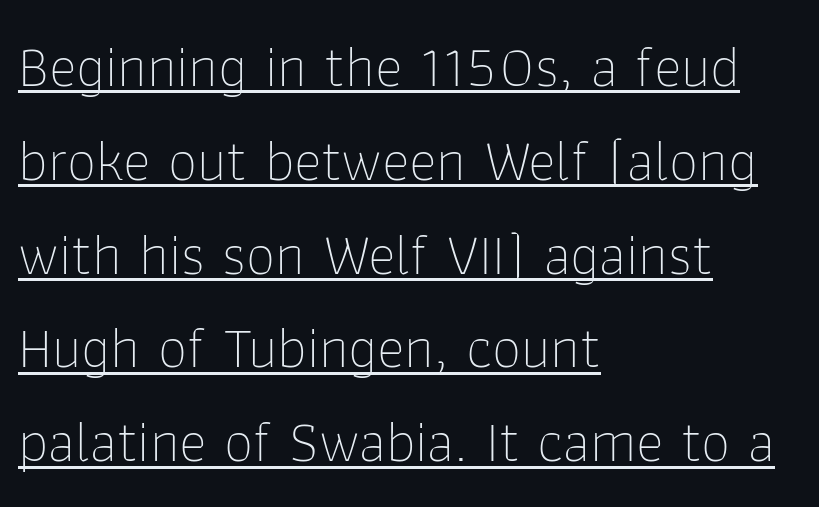
The axis of the letterforms is exactly vertical. A classic flush-left, rag-right setting is used for this passage. Like a heading marked for emphasis, these lines bear an underscore. Typographically, this falls in the sans-serif category.
